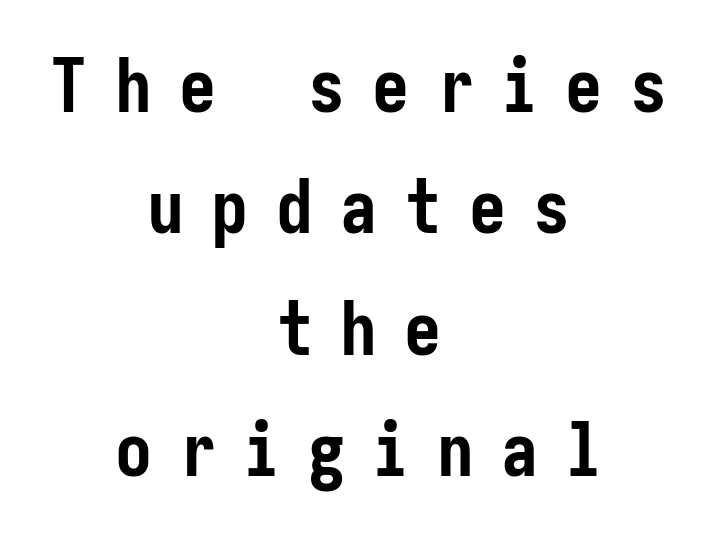
The sample has been set heavy, in full bold. The string is rendered with underlining switched off. Classification — sans serif. The rows are spaced the way most documents space them.
